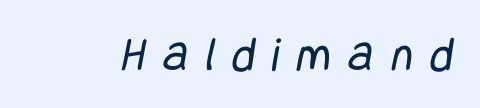
{"serif": "no", "bold": "no", "weight": "regular", "width": "condensed", "stroke_contrast": "low", "x_height": "large", "underline": "no", "letter_spacing": "wide", "letter_spacing_em": 0.34, "glyph_px": 50}
